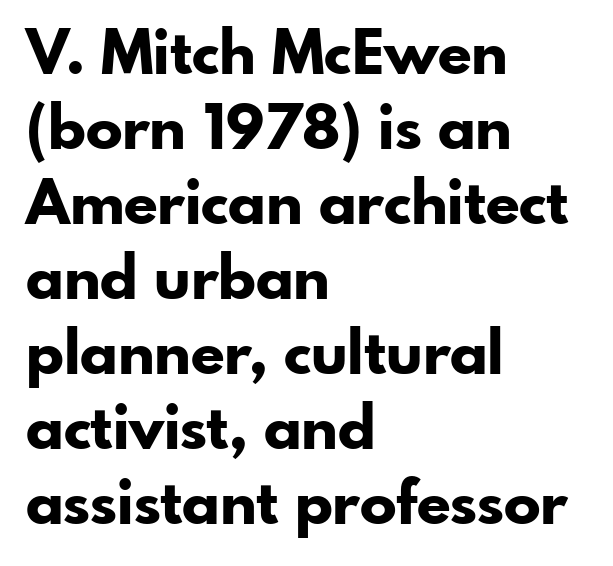
The image shows 61 px bold sans-serif type, upright; set left-aligned, line spacing 1.23x, normal letter spacing, not underlined; low stroke contrast and a small x-height.
